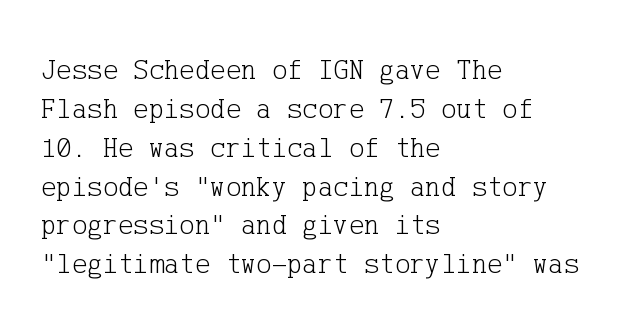
{"serif": "yes", "italic": "no", "bold": "no", "weight": "light", "width": "normal", "stroke_contrast": "low", "x_height": "medium", "underline": "no", "align": "left", "line_spacing": "normal", "line_spacing_ratio": 1.34, "letter_spacing": "normal", "letter_spacing_em": 0.0, "glyph_px": 29}
